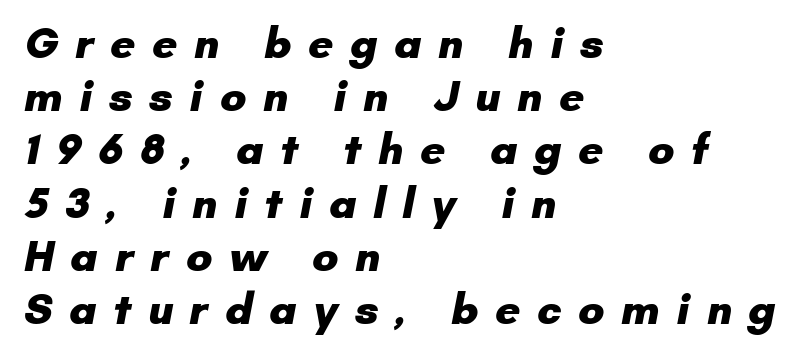
Q: Is the text bold? A: Yes.
Q: Is the typeface a serif or a sans-serif typeface? A: Sans-serif.
Q: Is the text underlined? A: No.
Q: How is the paragraph aligned? A: Left-aligned.
Q: Is the spacing between letters normal or unusually wide? A: Unusually wide.
Q: Width (condensed, normal, or wide)? A: Normal.
Q: Stroke contrast? A: Low.
Q: x-height? A: Small.
Q: Monospaced? A: No.
